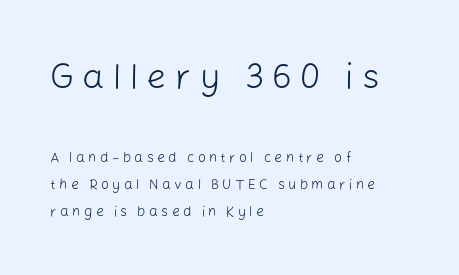
A typesetter would call this proportional, since set widths differ per character. Regarding leading, the lines here are spaced well apart. The rendering inserts visible extra space after every character. The initial chunk of copy outweighs the following chunk in type size. Every stem runs plumb, perpendicular to the baseline.
